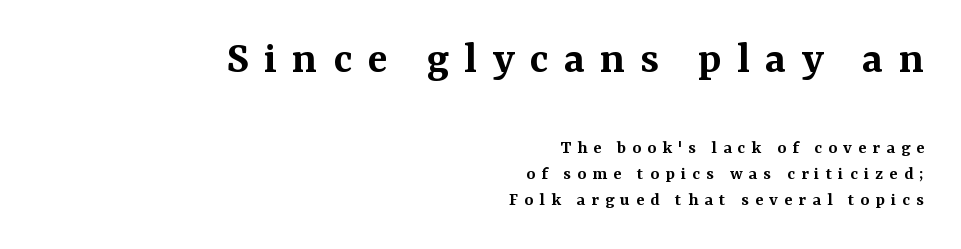
Q: Is the text bold? A: Semi-bold.
Q: Is the text italic (slanted)? A: No, it is upright.
Q: Is the typeface a serif or a sans-serif typeface? A: Serif.
Q: Is the text underlined? A: No.
Q: How is the paragraph aligned? A: Right-aligned.
Q: Is the spacing between letters normal or unusually wide? A: Unusually wide.
Q: Is the spacing between lines tight, normal or loose? A: Normal.
Q: Which block of text is set in a larger size, the first (top) or the second (bottom)? A: The first (top) one.
Q: Width (condensed, normal, or wide)? A: Normal.
Q: Stroke contrast? A: Medium.
Q: x-height? A: Medium.
Q: Monospaced? A: No.
